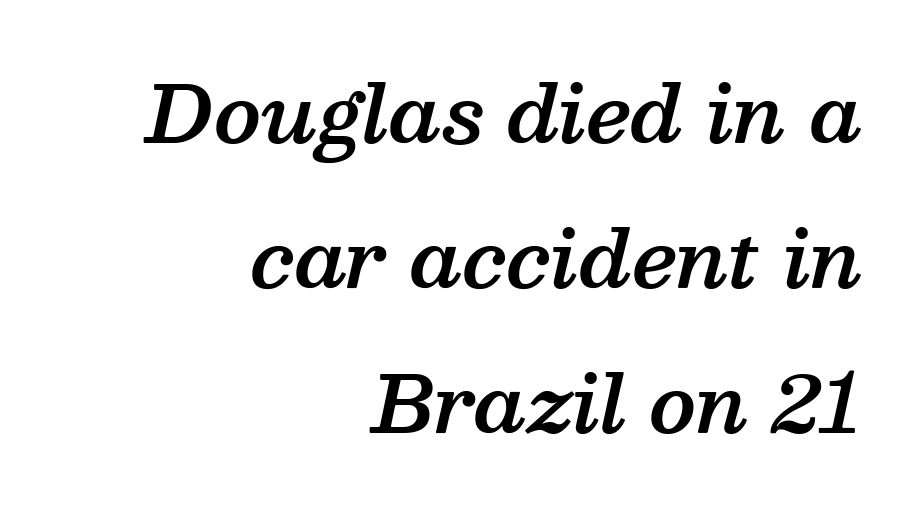
Q: Is the text bold? A: Semi-bold.
Q: Is the text italic (slanted)? A: Yes, it leans right by about 13 degrees.
Q: Is the typeface a serif or a sans-serif typeface? A: Serif.
Q: Is the text underlined? A: No.
Q: How is the paragraph aligned? A: Right-aligned.
Q: Is the spacing between letters normal or unusually wide? A: Normal.
Q: Width (condensed, normal, or wide)? A: Normal.
Q: Stroke contrast? A: Medium.
Q: x-height? A: Medium.
Q: Monospaced? A: No.
